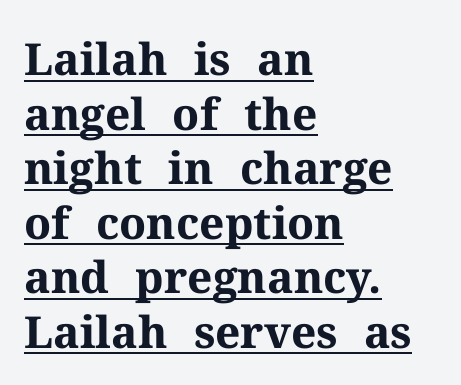
No extra tracking has been applied to these lines. Check the space under the baseline: a stroke is drawn there. This sample is left-justified, so line endings fall wherever the words run out. Compared with an ordinary text face, these strokes are far heavier — a full bold. The rendering shows small feet on the letterforms — a serif design.
